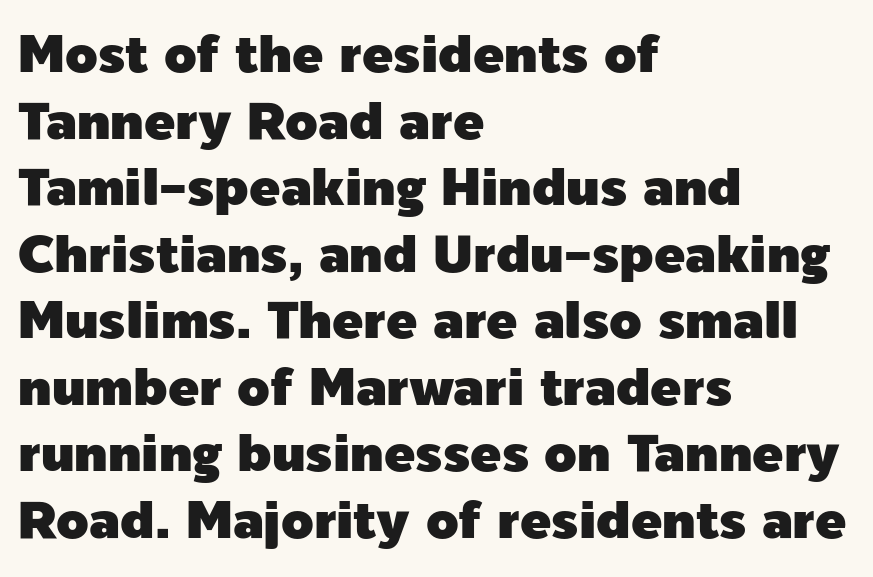
Q: Is the text italic (slanted)? A: No, it is upright.
Q: Is the typeface a serif or a sans-serif typeface? A: Sans-serif.
Q: Is the text underlined? A: No.
Q: How is the paragraph aligned? A: Left-aligned.
Q: Is the spacing between letters normal or unusually wide? A: Normal.
Q: Is the spacing between lines tight, normal or loose? A: Normal.
Q: Width (condensed, normal, or wide)? A: Normal.
Q: x-height? A: Medium.
Q: Monospaced? A: No.
